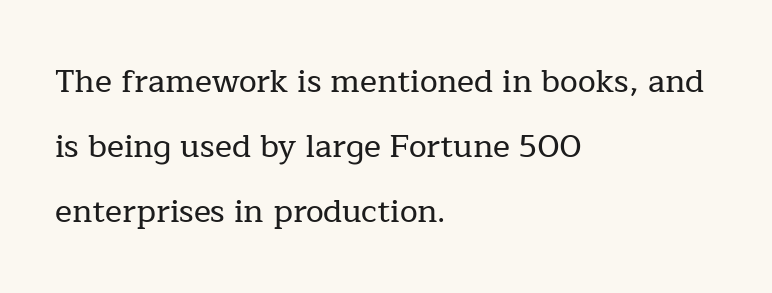
The image shows 32 px serif type, upright; set left-aligned, loose line spacing (2.03x), normal letter spacing, not underlined; low stroke contrast and a medium x-height.
